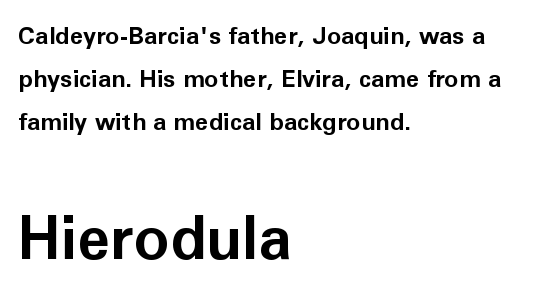
The image shows 60 px bold sans-serif type, upright; set left-aligned, line spacing 1.79x, normal letter spacing, not underlined; the second (bottom) block is 2.5x larger; low stroke contrast and a medium x-height.
